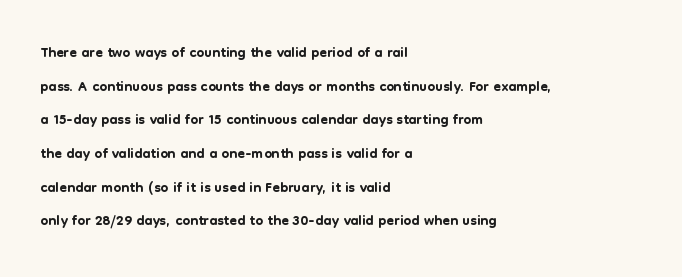
One glance says typical: line gaps are just what's usual. The letters stand upright; this is a roman face. The gap between lines stays unmarked. These lines keep a tight, regular rhythm from letter to letter. Casual observation: everything's shoved over to the left.
